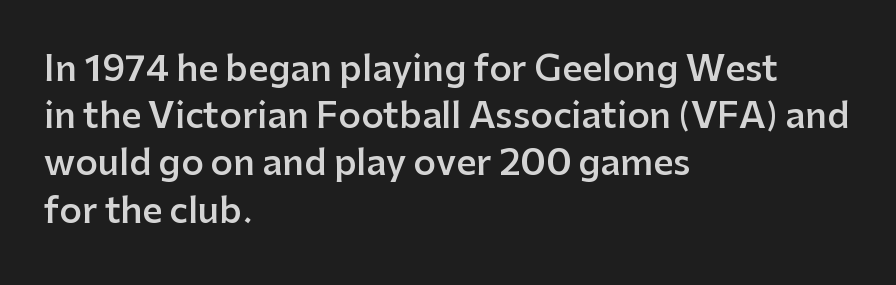
{"serif": "no", "italic": "no", "bold": "semi", "weight": "semibold", "width": "normal", "stroke_contrast": "low", "x_height": "medium", "monospaced": "no", "underline": "no", "align": "left", "line_spacing": "normal", "line_spacing_ratio": 1.35, "letter_spacing": "normal", "letter_spacing_em": 0.0, "glyph_px": 35}
